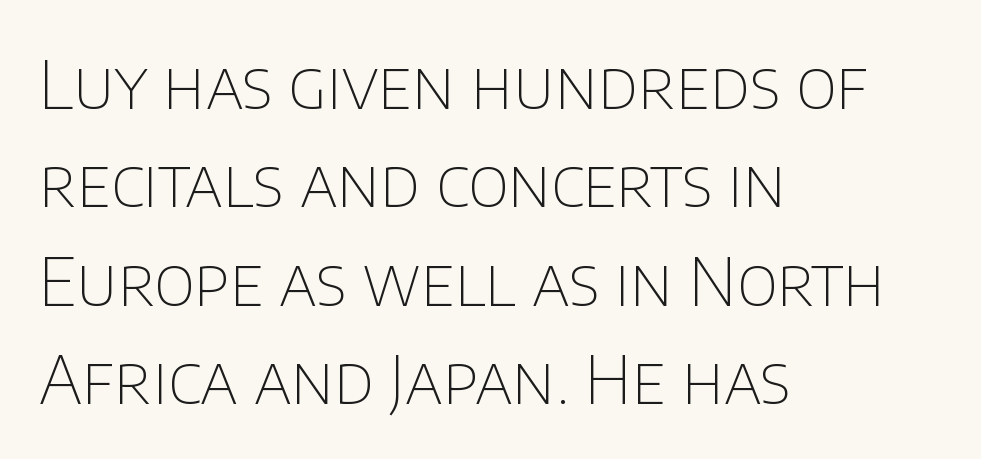
{"serif": "no", "italic": "no", "bold": "no", "weight": "thin", "width": "normal", "stroke_contrast": "low", "x_height": "large", "monospaced": "no", "underline": "no", "align": "left", "line_spacing": "normal", "line_spacing_ratio": 1.47, "letter_spacing": "normal", "letter_spacing_em": 0.0, "glyph_px": 67}
